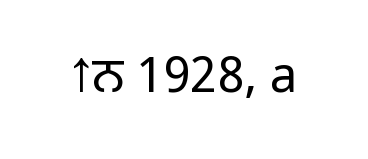
{"serif": "no", "italic": "no", "bold": "no", "weight": "light", "width": "normal", "stroke_contrast": "low", "x_height": "medium", "monospaced": "no", "underline": "no", "letter_spacing": "normal", "letter_spacing_em": 0.0, "glyph_px": 49}
